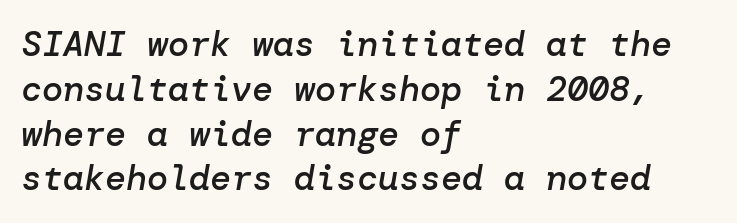
Compared with typical body copy, the letter spacing here is the same. Does the copy run flush right? No — it runs flush left. The typesetting leans somewhat heavy: a semibold. Regarding leading, the lines here are spaced in the standard way. The specimen omits any rule beneath the text block's lines. It's the slanting kind of type.
